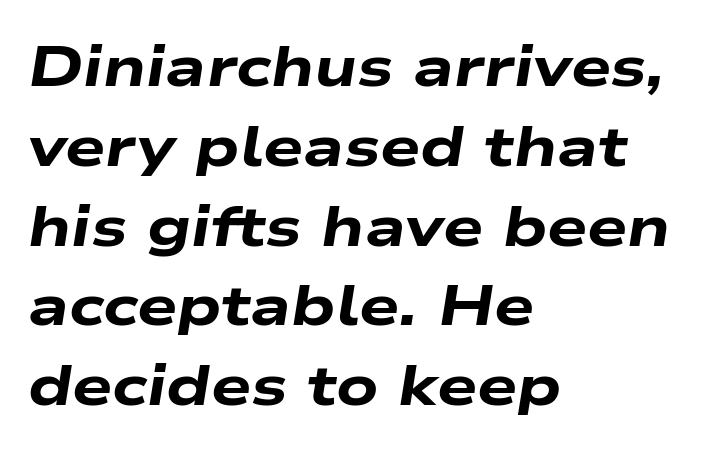
Q: Is the text bold? A: Yes.
Q: Is the text italic (slanted)? A: Yes, it leans right by about 9 degrees.
Q: Is the text underlined? A: No.
Q: How is the paragraph aligned? A: Left-aligned.
Q: Is the spacing between letters normal or unusually wide? A: Normal.
Q: Is the spacing between lines tight, normal or loose? A: Normal.
Q: Width (condensed, normal, or wide)? A: Wide.
Q: Stroke contrast? A: Low.
Q: x-height? A: Medium.
Q: Monospaced? A: No.
